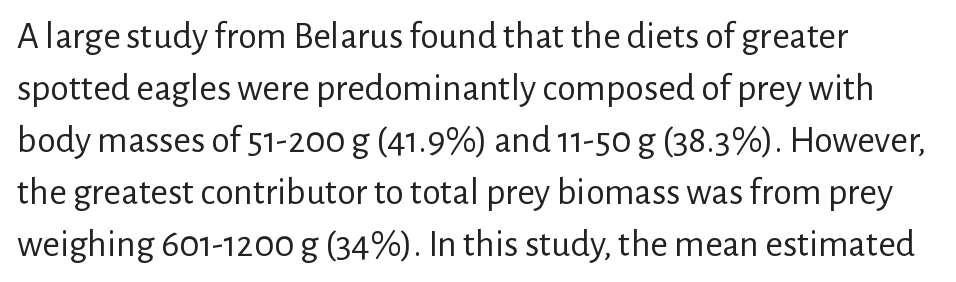
{"serif": "no", "italic": "no", "bold": "no", "weight": "regular", "width": "normal", "stroke_contrast": "low", "x_height": "medium", "monospaced": "no", "underline": "no", "line_spacing": "normal", "line_spacing_ratio": 1.37, "letter_spacing": "normal", "letter_spacing_em": 0.0, "glyph_px": 38}
